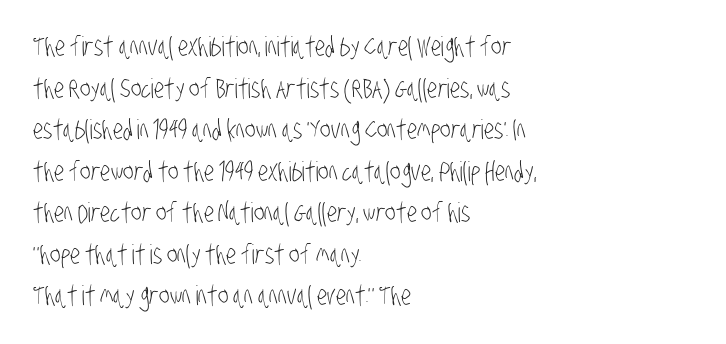
Q: Is the text bold? A: No.
Q: Is the text underlined? A: No.
Q: How is the paragraph aligned? A: Left-aligned.
Q: Is the spacing between letters normal or unusually wide? A: Normal.
Q: Is the spacing between lines tight, normal or loose? A: Normal.
